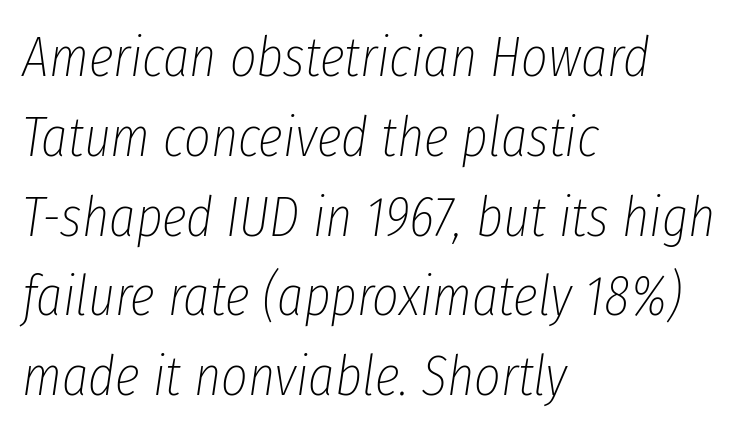
Q: Is the text bold? A: No.
Q: Is the text italic (slanted)? A: Yes, it leans right by about 8 degrees.
Q: Is the text underlined? A: No.
Q: How is the paragraph aligned? A: Left-aligned.
Q: Is the spacing between letters normal or unusually wide? A: Normal.
Q: Is the spacing between lines tight, normal or loose? A: Normal.
Q: Width (condensed, normal, or wide)? A: Condensed.
Q: Stroke contrast? A: Low.
Q: x-height? A: Medium.
Q: Monospaced? A: No.
